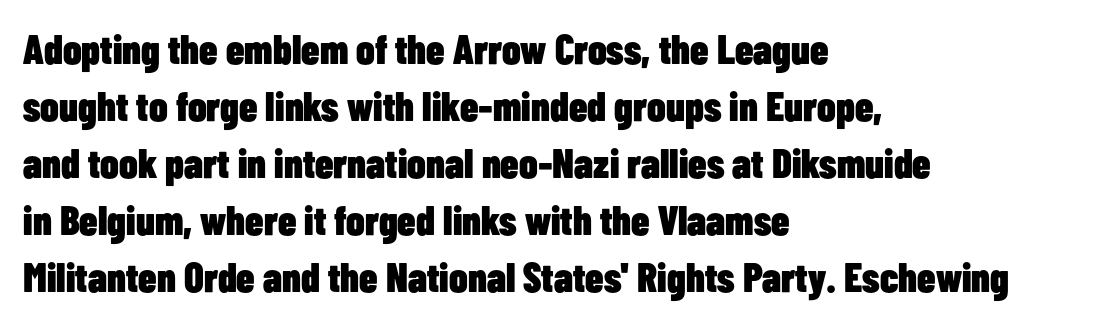
Q: Is the text bold? A: Yes.
Q: Is the text italic (slanted)? A: No, it is upright.
Q: Is the typeface a serif or a sans-serif typeface? A: Sans-serif.
Q: Is the text underlined? A: No.
Q: How is the paragraph aligned? A: Left-aligned.
Q: Is the spacing between letters normal or unusually wide? A: Normal.
Q: Is the spacing between lines tight, normal or loose? A: Normal.
Q: Width (condensed, normal, or wide)? A: Condensed.
Q: Stroke contrast? A: Low.
Q: x-height? A: Medium.
Q: Monospaced? A: No.
